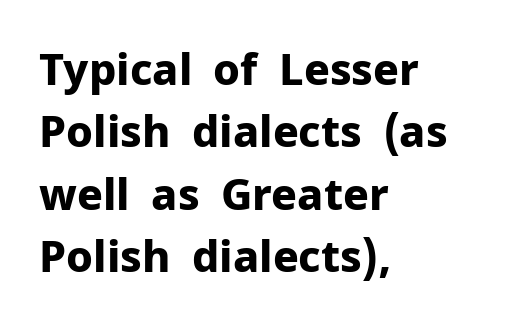
The image shows 43 px bold sans-serif type, upright; set left-aligned, normal line spacing (1.45x), normal letter spacing, not underlined; low stroke contrast and a medium x-height.
